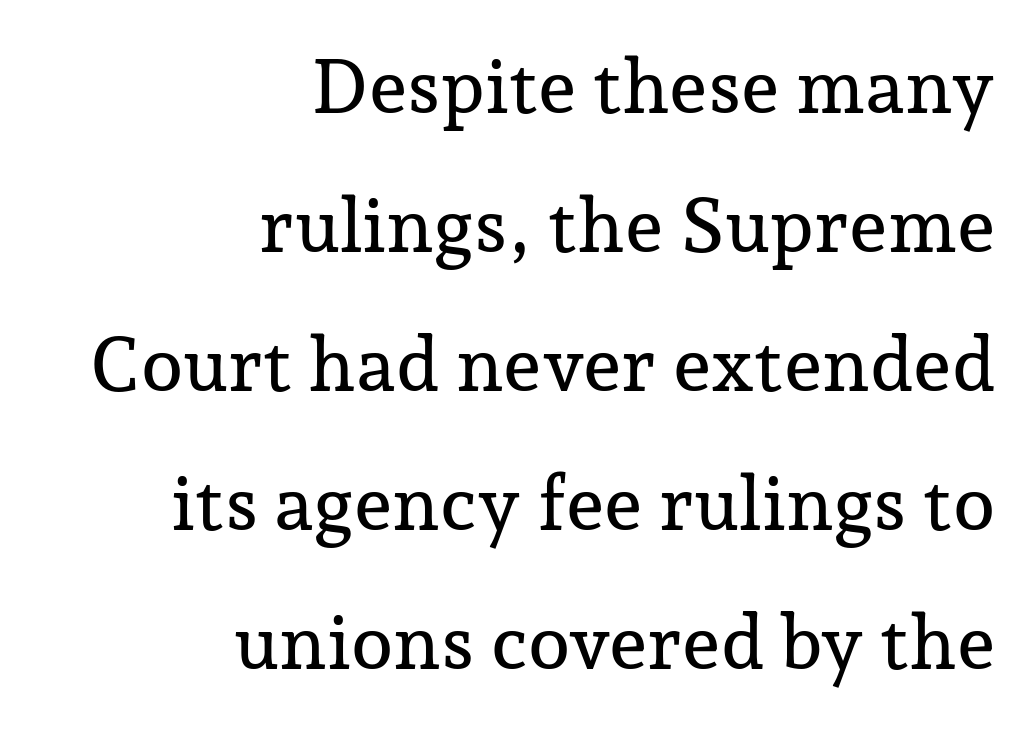
Q: Is the text italic (slanted)? A: No, it is upright.
Q: Is the typeface a serif or a sans-serif typeface? A: Serif.
Q: Is the text underlined? A: No.
Q: How is the paragraph aligned? A: Right-aligned.
Q: Is the spacing between letters normal or unusually wide? A: Normal.
Q: Width (condensed, normal, or wide)? A: Normal.
Q: Stroke contrast? A: Low.
Q: x-height? A: Medium.
Q: Monospaced? A: No.
